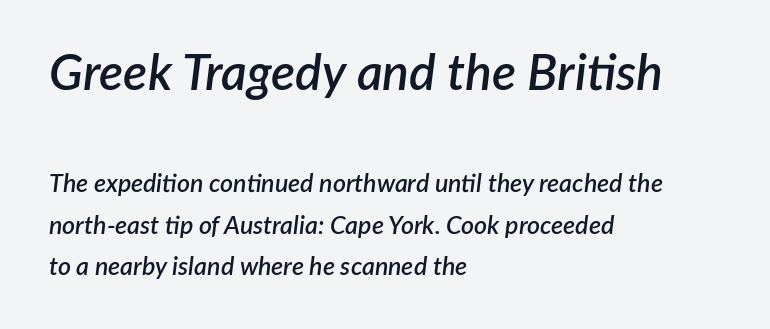
{"italic": "yes", "lean": "right", "slant_degrees": 7, "bold": "semi", "weight": "semibold", "width": "normal", "stroke_contrast": "low", "x_height": "medium", "monospaced": "no", "underline": "no", "align": "left", "line_spacing": "normal", "line_spacing_ratio": 1.65, "letter_spacing": "normal", "letter_spacing_em": 0.0, "larger_block": "first", "size_ratio": 2.0, "glyph_px": 50}
